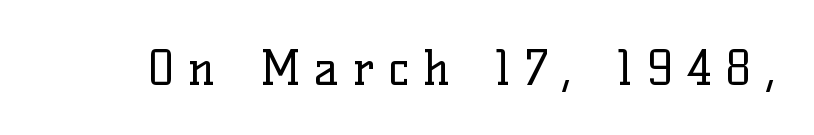
The image shows 48 px regular-weight serif type, upright; set unusually wide letter spacing (+0.29 em), not underlined; low stroke contrast and a medium x-height.
